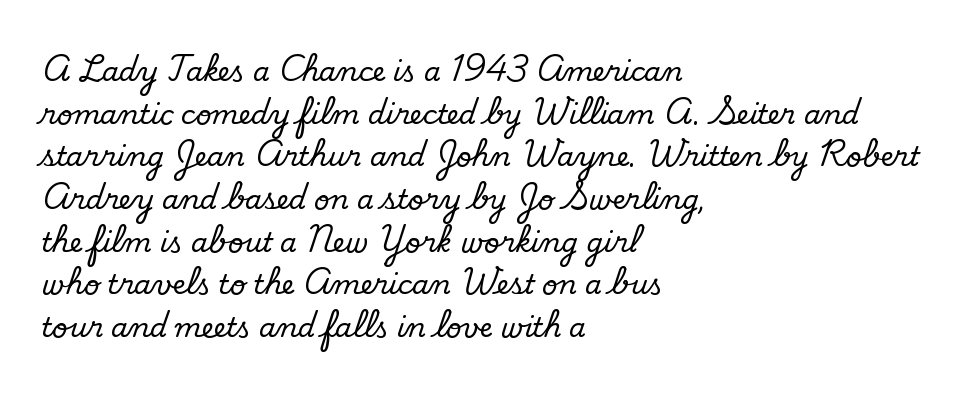
Q: Is the text bold? A: No.
Q: Is the text underlined? A: No.
Q: How is the paragraph aligned? A: Left-aligned.
Q: Is the spacing between letters normal or unusually wide? A: Normal.
Q: Is the spacing between lines tight, normal or loose? A: Normal.
